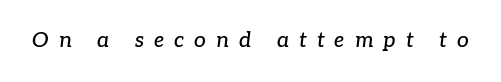
{"italic": "yes", "lean": "right", "slant_degrees": 7, "underline": "no", "letter_spacing": "wide", "letter_spacing_em": 0.48, "glyph_px": 21}
